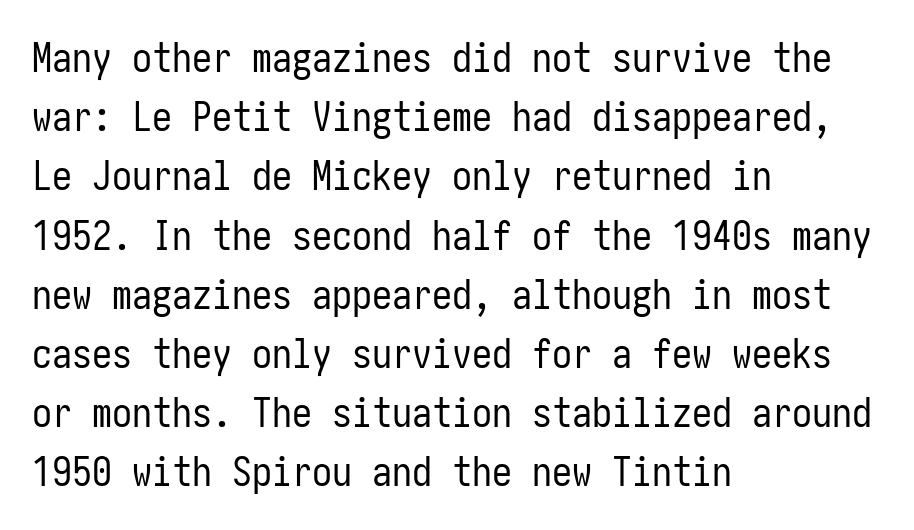
Q: Is the text bold? A: No.
Q: Is the text italic (slanted)? A: No, it is upright.
Q: Is the typeface a serif or a sans-serif typeface? A: Sans-serif.
Q: Is the text underlined? A: No.
Q: How is the paragraph aligned? A: Left-aligned.
Q: Is the spacing between letters normal or unusually wide? A: Normal.
Q: Is the spacing between lines tight, normal or loose? A: Normal.
Q: Width (condensed, normal, or wide)? A: Condensed.
Q: Stroke contrast? A: Low.
Q: x-height? A: Medium.
